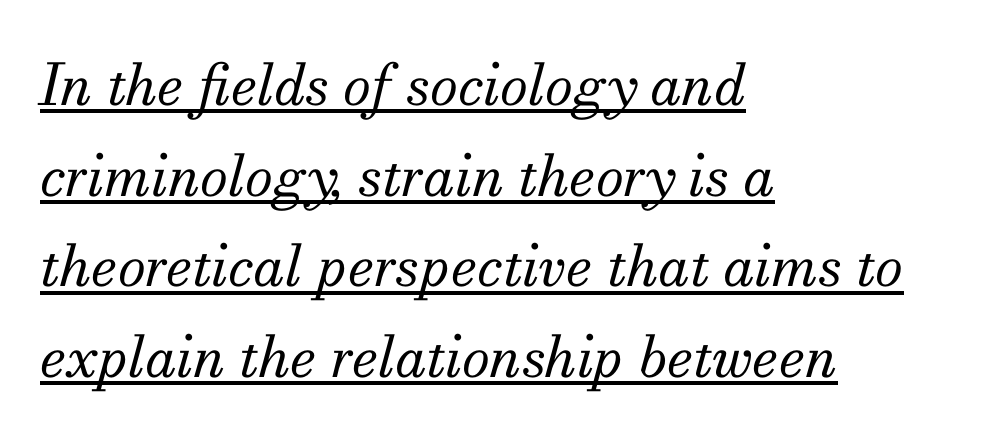
The image shows 57 px regular-weight serif type, italic (leaning right); set left-aligned, normal line spacing (1.59x), normal letter spacing, underlined; medium stroke contrast and a small x-height.
